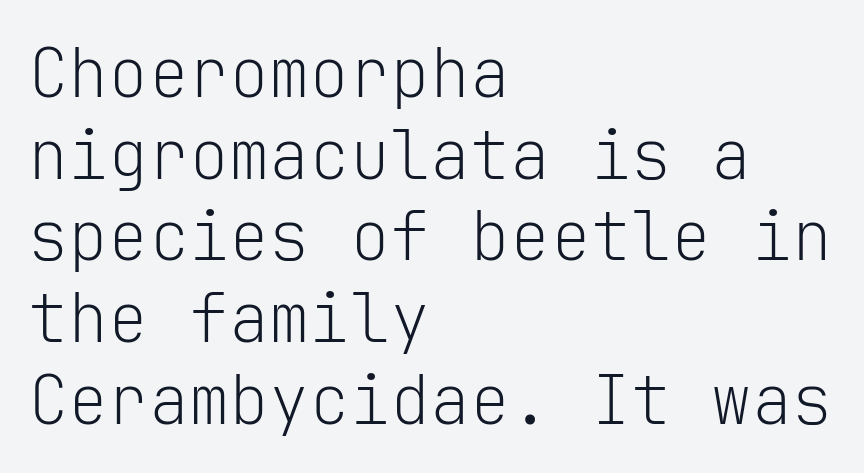
{"serif": "no", "italic": "no", "bold": "no", "weight": "light", "width": "normal", "stroke_contrast": "low", "x_height": "medium", "monospaced": "yes", "underline": "no", "align": "left", "line_spacing_ratio": 1.22, "letter_spacing": "normal", "letter_spacing_em": 0.0, "glyph_px": 67}
